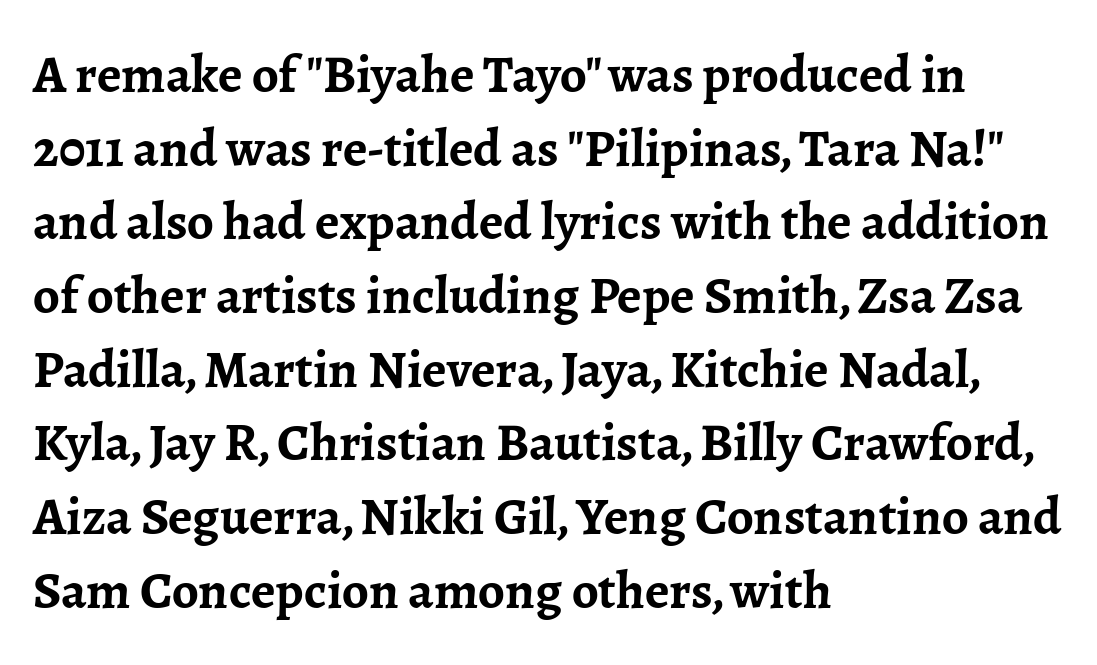
It's the straight-up-and-down kind of type. Each row of text sits above clean, open space. Nobody touched the tracking dial on this one. Is this a fixed-width face? No — the glyphs have proportional, varying widths. The rendering shows small feet on the letterforms — a serif design. The characters look thick and weighty, a clear bold.
